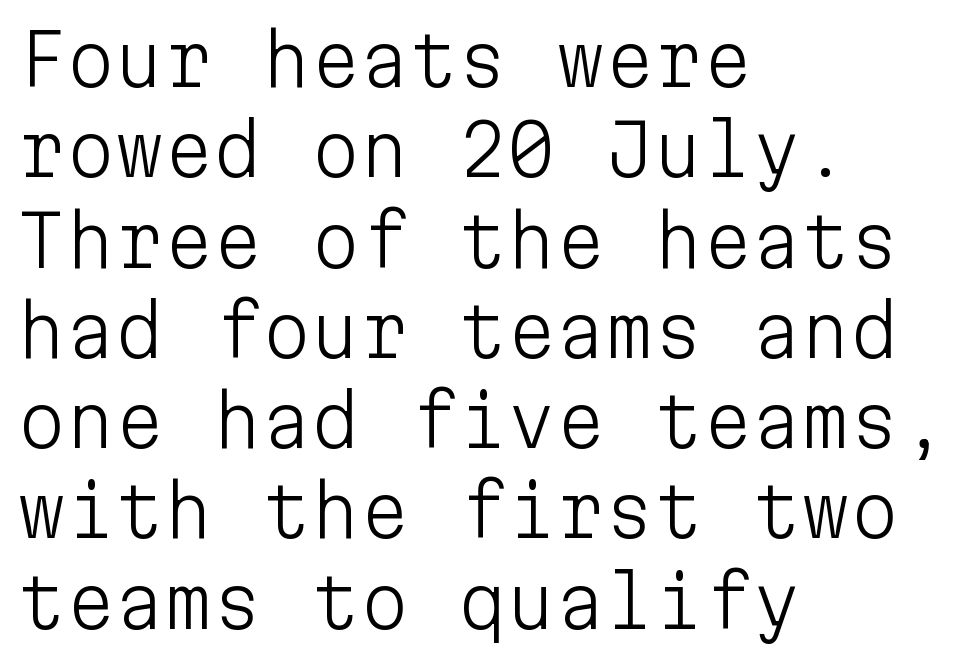
Is the block centered? No — it sits flush against the left margin. How are the letters spaced? Ordinarily, with no added tracking. A bare baseline throughout the passage. Check where the strokes stop: nothing finishes them off — pure sans.
